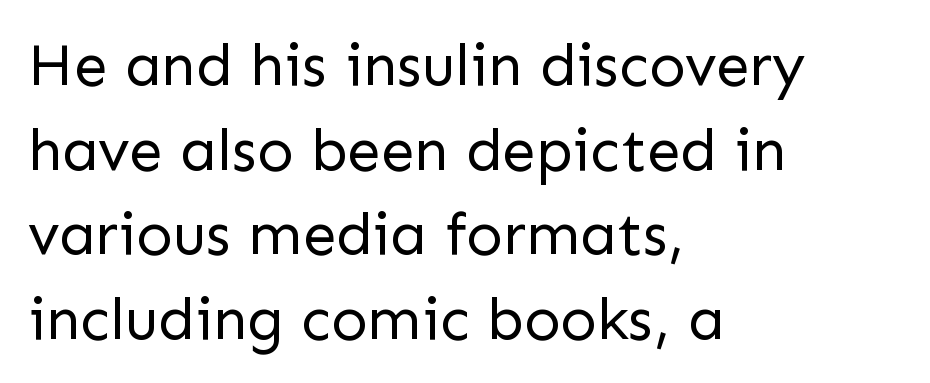
{"serif": "no", "italic": "no", "bold": "no", "weight": "regular", "width": "normal", "stroke_contrast": "low", "x_height": "medium", "monospaced": "no", "underline": "no", "align": "left", "line_spacing": "normal", "line_spacing_ratio": 1.41, "letter_spacing": "normal", "letter_spacing_em": 0.0, "glyph_px": 60}
